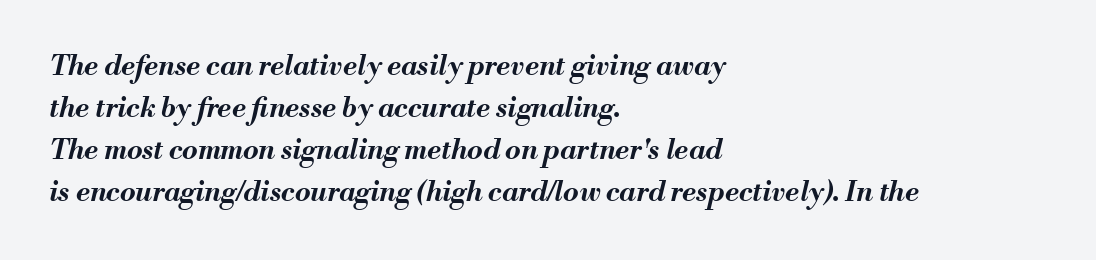
Does the copy run flush right? No — it runs flush left. These lines are rendered in a variable-pitch font. Nobody drew a line under any word here. Glyph-to-glyph distance matches everyday printed text.
